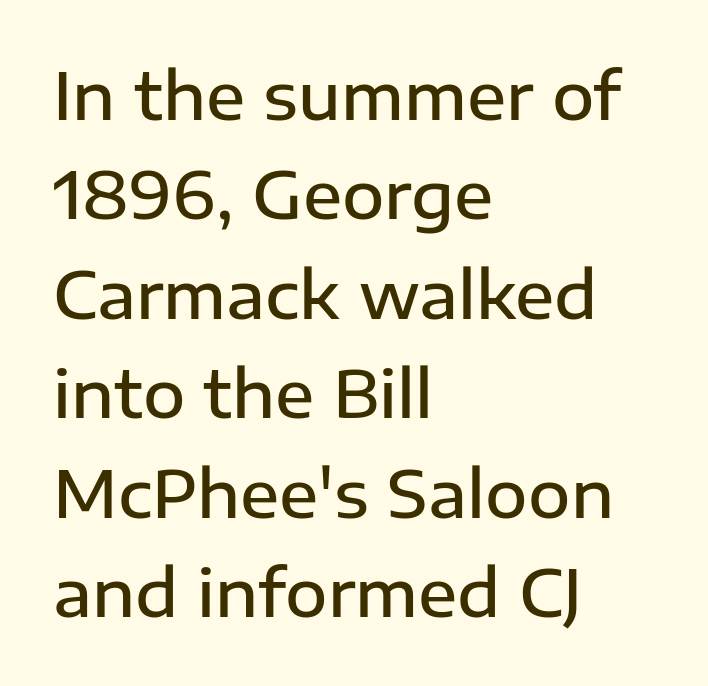
{"serif": "no", "italic": "no", "bold": "semi", "weight": "semibold", "width": "normal", "stroke_contrast": "low", "x_height": "medium", "monospaced": "no", "underline": "no", "align": "left", "line_spacing": "normal", "line_spacing_ratio": 1.53, "letter_spacing": "normal", "letter_spacing_em": 0.0, "glyph_px": 65}
